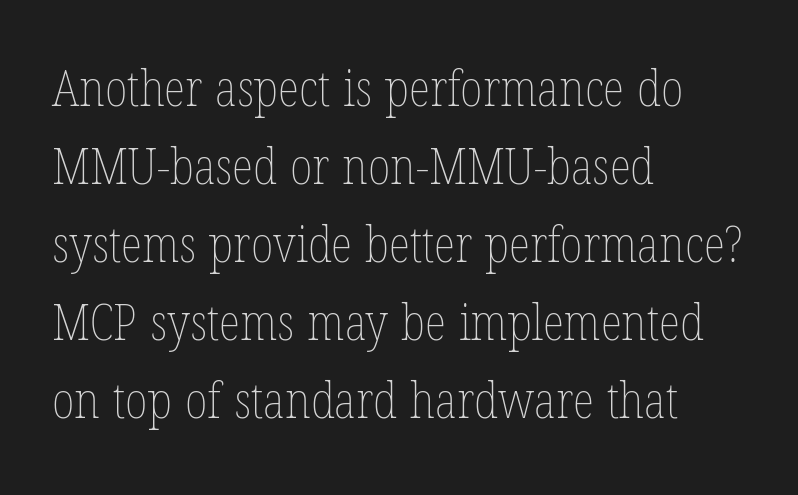
Q: Is the text bold? A: No.
Q: Is the text italic (slanted)? A: No, it is upright.
Q: Is the text underlined? A: No.
Q: How is the paragraph aligned? A: Left-aligned.
Q: Is the spacing between letters normal or unusually wide? A: Normal.
Q: Is the spacing between lines tight, normal or loose? A: Normal.
Q: Width (condensed, normal, or wide)? A: Condensed.
Q: Stroke contrast? A: Low.
Q: x-height? A: Medium.
Q: Monospaced? A: No.
